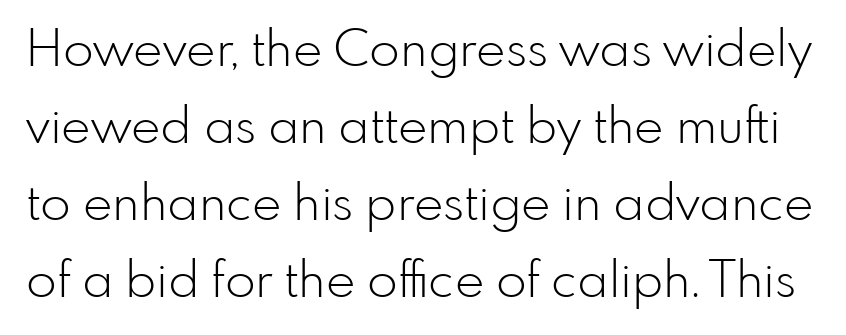
The specimen omits any rule beneath the text block's lines. A typesetter would call this proportional, since set widths differ per character. Caption: standard tracking, unaltered. The rows are spaced the way most documents space them.
